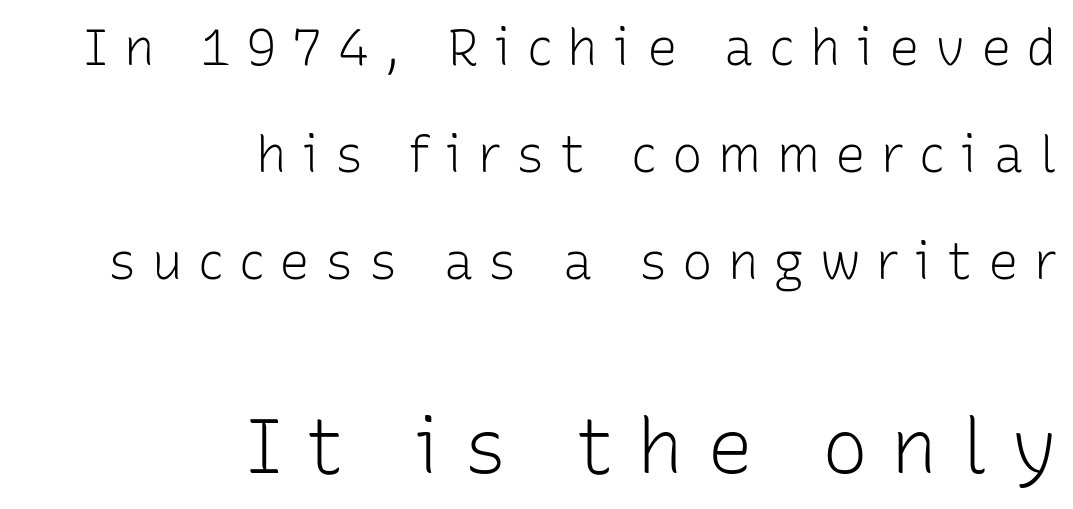
{"serif": "no", "italic": "no", "bold": "no", "weight": "light", "width": "normal", "stroke_contrast": "low", "x_height": "medium", "monospaced": "no", "underline": "no", "align": "right", "line_spacing": "loose", "line_spacing_ratio": 2.1, "letter_spacing": "wide", "letter_spacing_em": 0.3, "larger_block": "second", "size_ratio": 1.51, "glyph_px": 77}
